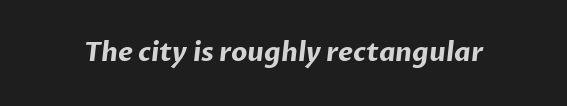
{"bold": "yes", "underline": "no", "letter_spacing": "normal", "letter_spacing_em": 0.0, "glyph_px": 26}
